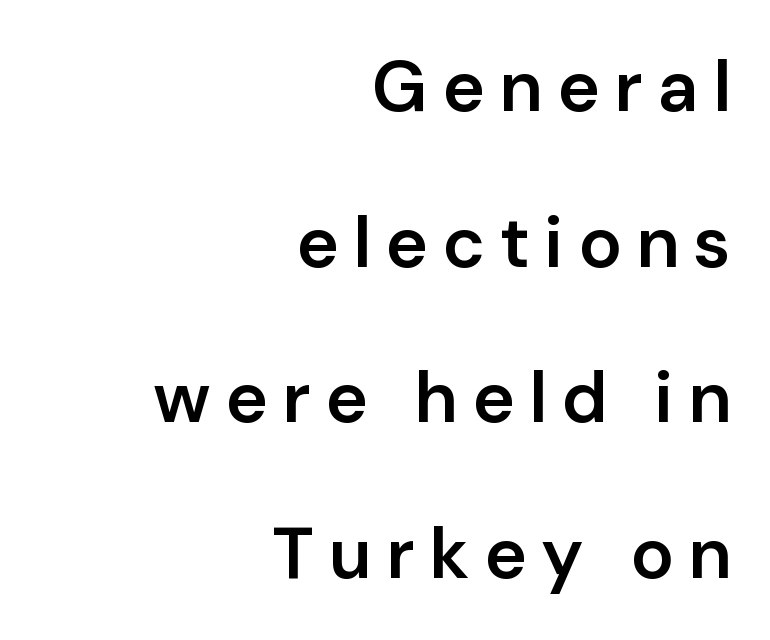
Q: Is the text bold? A: Semi-bold.
Q: Is the text italic (slanted)? A: No, it is upright.
Q: Is the typeface a serif or a sans-serif typeface? A: Sans-serif.
Q: Is the text underlined? A: No.
Q: How is the paragraph aligned? A: Right-aligned.
Q: Is the spacing between letters normal or unusually wide? A: Unusually wide.
Q: Is the spacing between lines tight, normal or loose? A: Loose.
Q: Width (condensed, normal, or wide)? A: Normal.
Q: Stroke contrast? A: Low.
Q: x-height? A: Medium.
Q: Monospaced? A: No.
